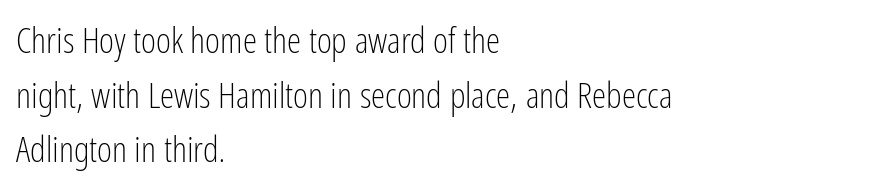
How are the letters spaced? Ordinarily, with no added tracking. The letters advance in unequal steps, a hallmark of proportional type. These lines sit exactly where default settings would place them. Italic: no, the glyphs are upright roman. The rendering shows plain stroke endings on the letterforms — a sans-serif design.
